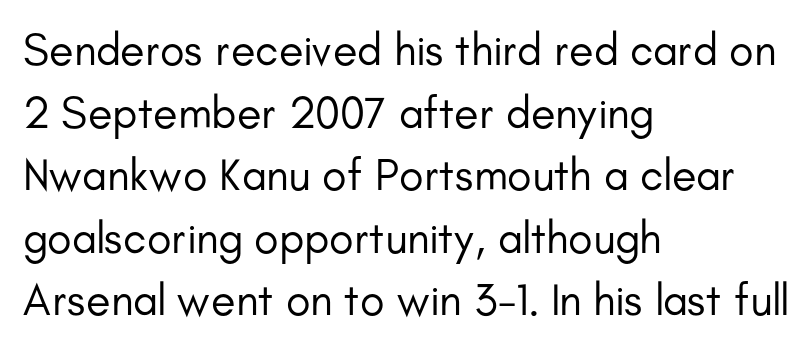
{"serif": "no", "italic": "no", "bold": "no", "weight": "regular", "width": "normal", "stroke_contrast": "low", "x_height": "small", "monospaced": "no", "underline": "no", "align": "left", "line_spacing": "normal", "line_spacing_ratio": 1.39, "letter_spacing": "normal", "letter_spacing_em": 0.0, "glyph_px": 45}
